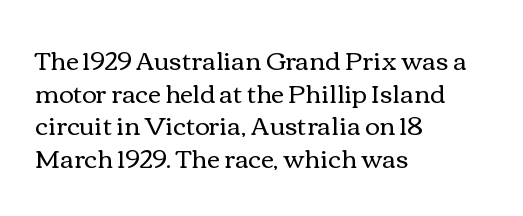
What's the leading like? Ordinary, nothing unusual. The passage shown has conventional tracking throughout. The typography opts for an upright posture over an oblique one. The passage is arranged the way most books set body copy — flush left.
